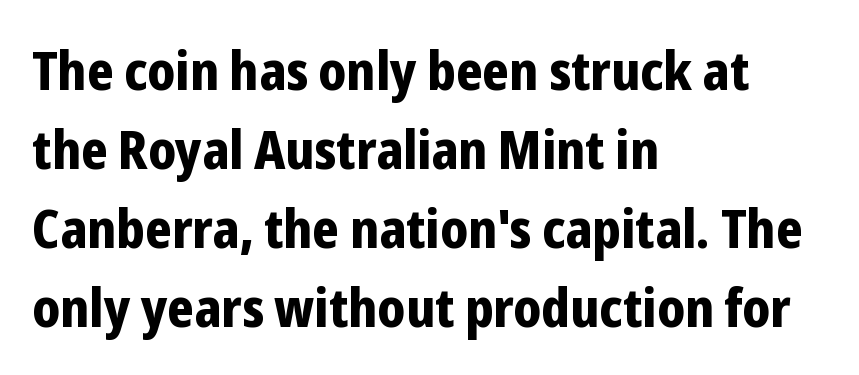
{"serif": "no", "italic": "no", "bold": "yes", "weight": "bold", "width": "condensed", "stroke_contrast": "low", "x_height": "medium", "monospaced": "no", "underline": "no", "align": "left", "line_spacing": "normal", "line_spacing_ratio": 1.46, "letter_spacing": "normal", "letter_spacing_em": 0.0, "glyph_px": 54}
